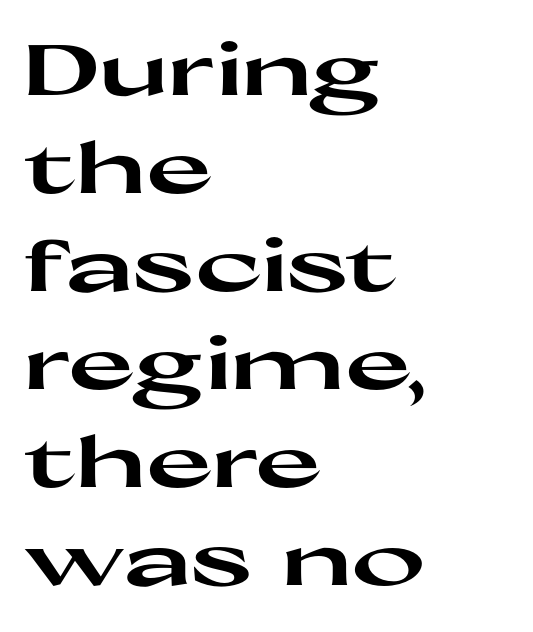
{"serif": "no", "italic": "no", "bold": "yes", "weight": "heavy", "width": "wide", "stroke_contrast": "high", "x_height": "medium", "monospaced": "no", "underline": "no", "align": "left", "line_spacing": "normal", "line_spacing_ratio": 1.38, "letter_spacing": "normal", "letter_spacing_em": 0.0, "glyph_px": 71}
